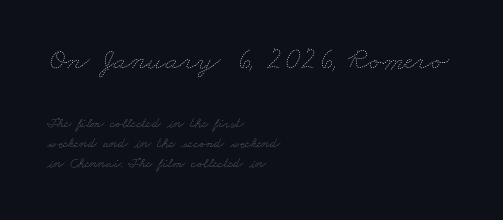
Q: Is the text bold? A: No.
Q: Is the text underlined? A: No.
Q: How is the paragraph aligned? A: Left-aligned.
Q: Is the spacing between letters normal or unusually wide? A: Normal.
Q: Is the spacing between lines tight, normal or loose? A: Normal.
Q: Which block of text is set in a larger size, the first (top) or the second (bottom)? A: The first (top) one.
Q: Width (condensed, normal, or wide)? A: Wide.
Q: Stroke contrast? A: Low.
Q: x-height? A: Small.
Q: Monospaced? A: No.
